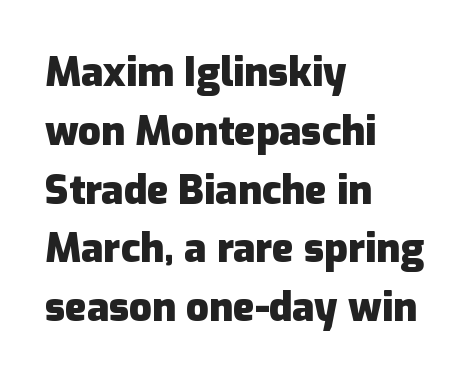
Is this a sans? Yes — the strokes have no serifs. Every character sits straight up, as roman type does. Strokes here are thick enough to call this a true bold. Note the varied advance widths — an 'i' is clearly narrower than an 'm'. Horizontal alignment here is leftward, the default for most running prose.
